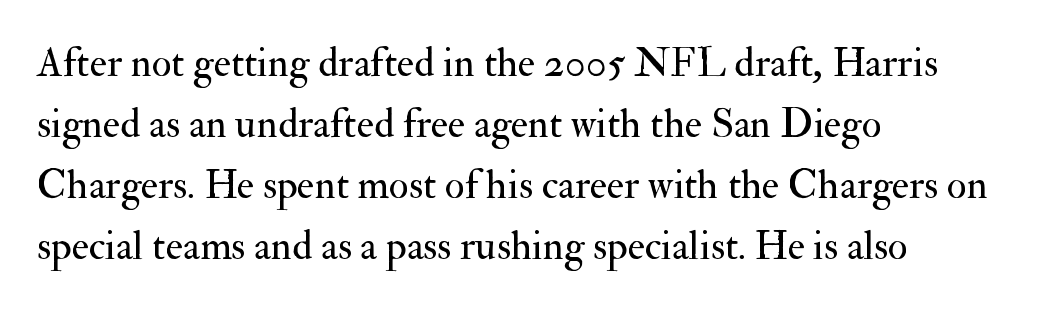
Q: Is the text bold? A: No.
Q: Is the text italic (slanted)? A: No, it is upright.
Q: Is the typeface a serif or a sans-serif typeface? A: Serif.
Q: Is the text underlined? A: No.
Q: How is the paragraph aligned? A: Left-aligned.
Q: Is the spacing between letters normal or unusually wide? A: Normal.
Q: Is the spacing between lines tight, normal or loose? A: Normal.
Q: Width (condensed, normal, or wide)? A: Normal.
Q: Stroke contrast? A: Medium.
Q: x-height? A: Small.
Q: Monospaced? A: No.
